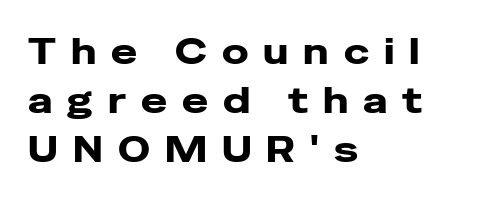
The image shows 35 px heavy, wide sans-serif type, upright; set left-aligned, normal line spacing (1.4x), unusually wide letter spacing (+0.43 em), not underlined; low stroke contrast and a medium x-height.
